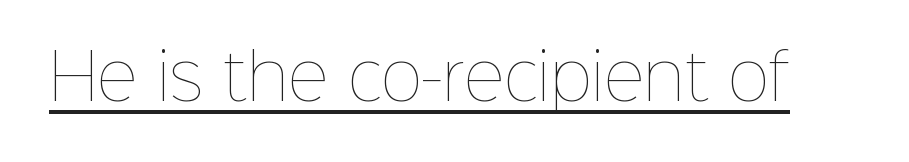
Q: Is the text bold? A: No.
Q: Is the text italic (slanted)? A: No, it is upright.
Q: Is the text underlined? A: Yes.
Q: Is the spacing between letters normal or unusually wide? A: Normal.
Q: Width (condensed, normal, or wide)? A: Normal.
Q: Stroke contrast? A: Low.
Q: x-height? A: Medium.
Q: Monospaced? A: No.
